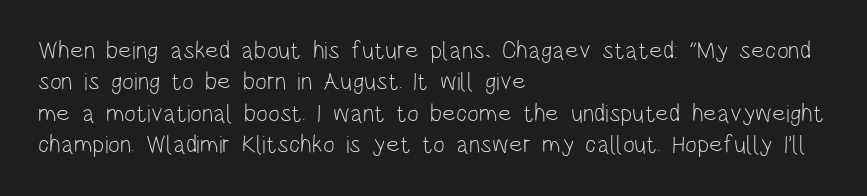
Q: Is the text bold? A: No.
Q: Is the text italic (slanted)? A: No, it is upright.
Q: Is the text underlined? A: No.
Q: How is the paragraph aligned? A: Left-aligned.
Q: Is the spacing between letters normal or unusually wide? A: Normal.
Q: Is the spacing between lines tight, normal or loose? A: Normal.
